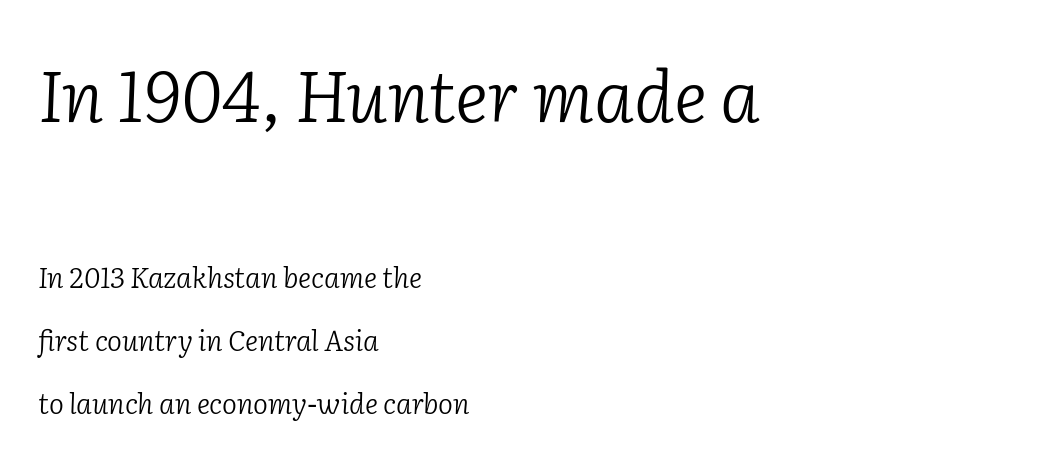
Q: Is the text bold? A: No.
Q: Is the text italic (slanted)? A: Yes, it leans right by about 2 degrees.
Q: Is the typeface a serif or a sans-serif typeface? A: Serif.
Q: Is the text underlined? A: No.
Q: How is the paragraph aligned? A: Left-aligned.
Q: Is the spacing between letters normal or unusually wide? A: Normal.
Q: Is the spacing between lines tight, normal or loose? A: Loose.
Q: Which block of text is set in a larger size, the first (top) or the second (bottom)? A: The first (top) one.
Q: Width (condensed, normal, or wide)? A: Normal.
Q: Stroke contrast? A: Low.
Q: x-height? A: Medium.
Q: Monospaced? A: No.
